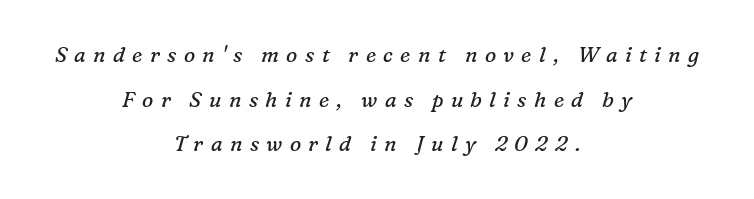
Descenders hang freely into open space. A quiet, ordinary-to-light weight characterises the typeface. Successive baselines arrive slowly, with a big drop between each. Where is the straight margin? There isn't one; the lines are centered.
